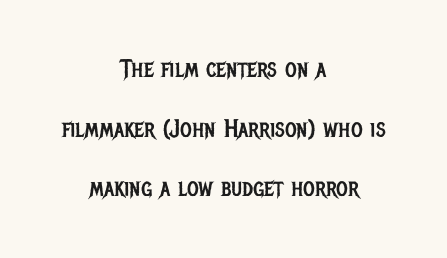
{"italic": "no", "bold": "no", "underline": "no", "align": "center", "line_spacing": "loose", "line_spacing_ratio": 2.39, "letter_spacing": "normal", "letter_spacing_em": 0.0, "glyph_px": 25}
